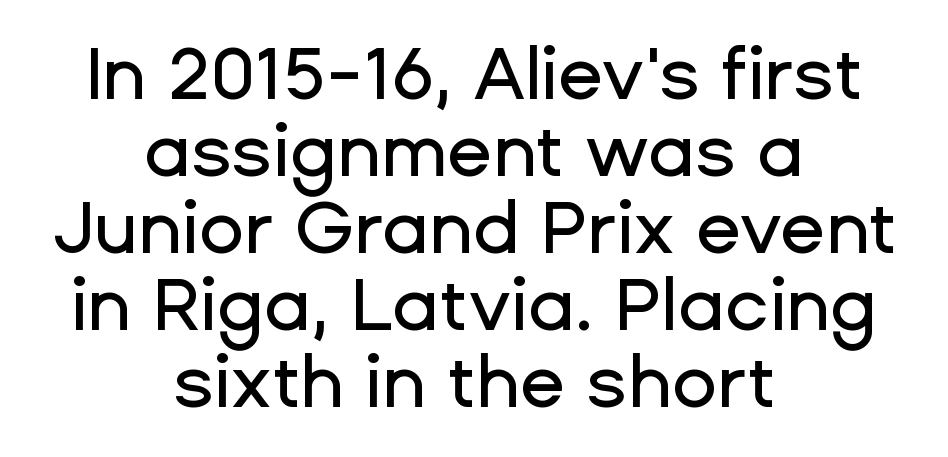
Every row of glyphs is offset so its center matches the block's center. The strip under each line holds only bare page. A typesetter would call this zero additional tracking. Is this a sans? Yes — the strokes have no serifs. Varying glyph widths throughout — classic text-font behaviour.
